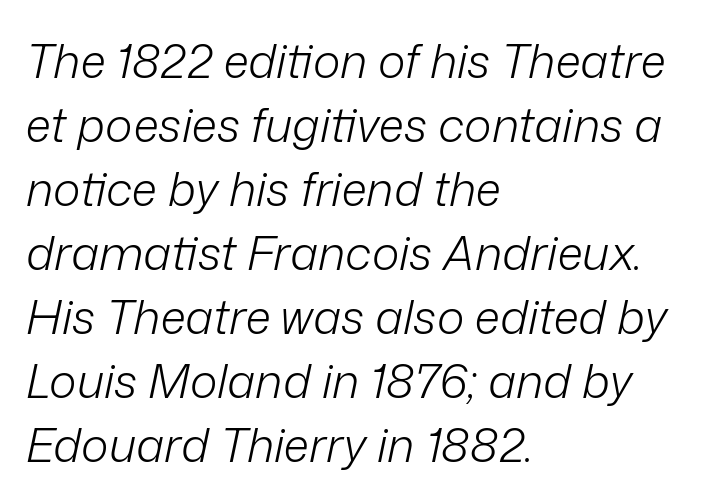
{"italic": "yes", "lean": "right", "slant_degrees": 12, "bold": "no", "weight": "light", "width": "normal", "stroke_contrast": "low", "x_height": "medium", "monospaced": "no", "underline": "no", "align": "left", "line_spacing": "normal", "line_spacing_ratio": 1.36, "letter_spacing": "normal", "letter_spacing_em": 0.0, "glyph_px": 47}
